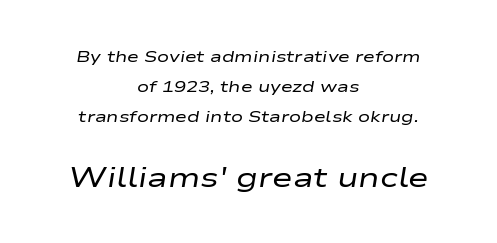
The image shows 28 px regular-weight, wide type, italic (leaning right); set centered, line spacing 1.89x, normal letter spacing, not underlined; the second (bottom) block is 1.75x larger; low stroke contrast and a medium x-height.
